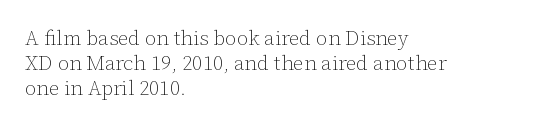
Underline: absent. These glyphs show unthickened strokes, regular width or finer. The leading is moderate, giving the passage an even texture. Upright lettering throughout.
